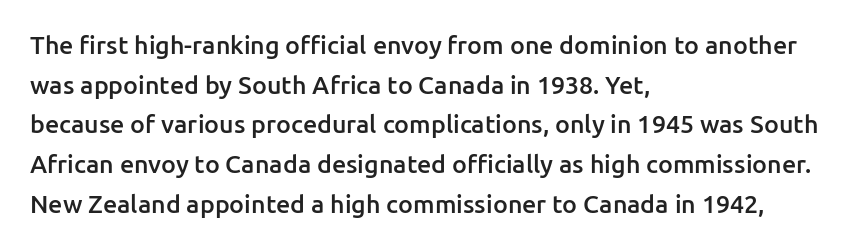
Q: Is the text bold? A: Semi-bold.
Q: Is the text italic (slanted)? A: No, it is upright.
Q: Is the text underlined? A: No.
Q: How is the paragraph aligned? A: Left-aligned.
Q: Is the spacing between letters normal or unusually wide? A: Normal.
Q: Is the spacing between lines tight, normal or loose? A: Normal.
